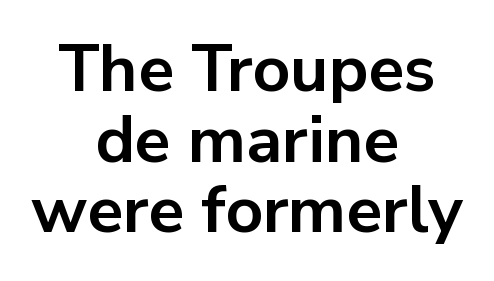
Nope, no serifs anywhere on these letters. The face used here is rendered with its standard letterfit. Baseline-to-baseline distance is barely more than the letter height. Caption: bold face, heavy strokes.
